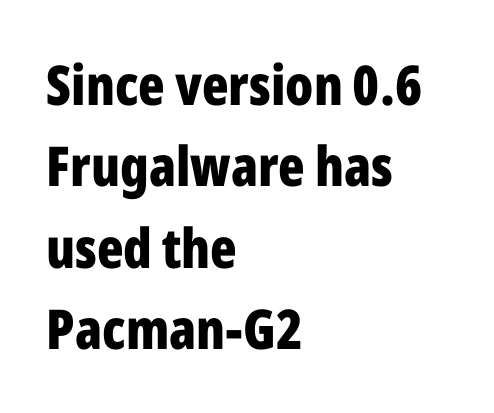
The image shows 55 px bold, condensed sans-serif type, upright; set left-aligned, normal line spacing (1.48x), normal letter spacing, not underlined; low stroke contrast and a medium x-height.
